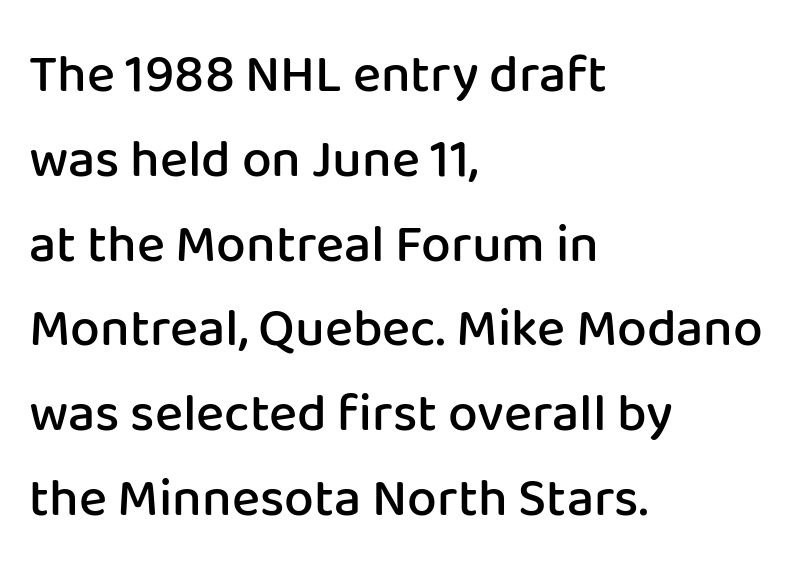
The text was rendered using a sans face with plain stroke endings. Lines of text with bare space underneath. Does the lettering tilt? It doesn't — this is upright. All the whitespace from short lines collects on the right. The rendering uses natural spacing where letterforms have individual widths.
